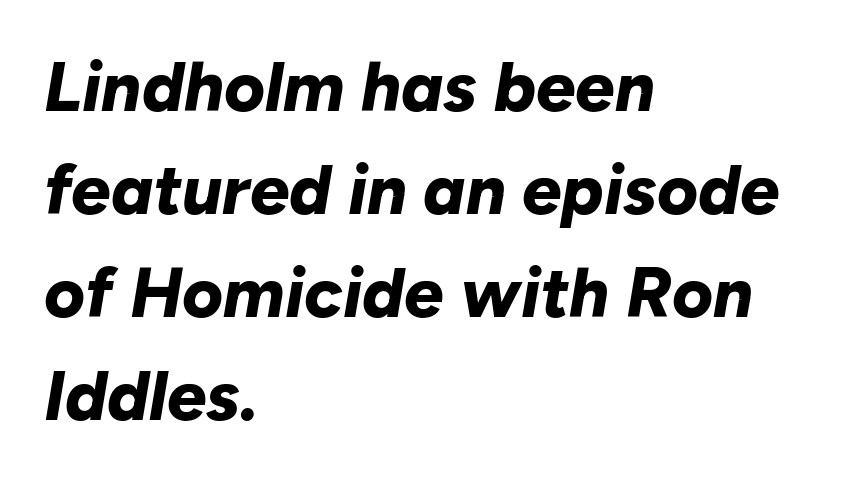
Spacing between characters is what you'd get straight out of the box. What weight is shown? A full bold with thick strokes. Observe the lean: these are italic letterforms. Compared with typical paragraphs, the rows here are spaced about the same.
